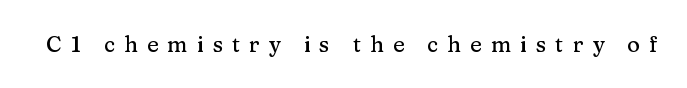
Q: Is the text italic (slanted)? A: No, it is upright.
Q: Is the text underlined? A: No.
Q: Is the spacing between letters normal or unusually wide? A: Unusually wide.
